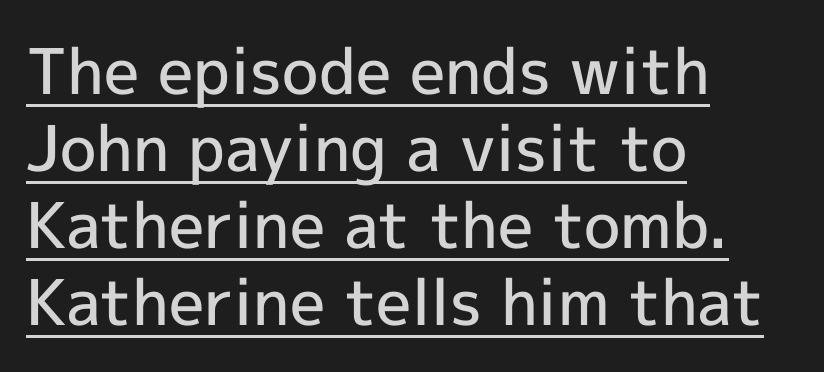
Q: Is the text bold? A: Semi-bold.
Q: Is the text italic (slanted)? A: No, it is upright.
Q: Is the typeface a serif or a sans-serif typeface? A: Sans-serif.
Q: Is the text underlined? A: Yes.
Q: How is the paragraph aligned? A: Left-aligned.
Q: Is the spacing between letters normal or unusually wide? A: Normal.
Q: Width (condensed, normal, or wide)? A: Normal.
Q: x-height? A: Medium.
Q: Monospaced? A: No.
